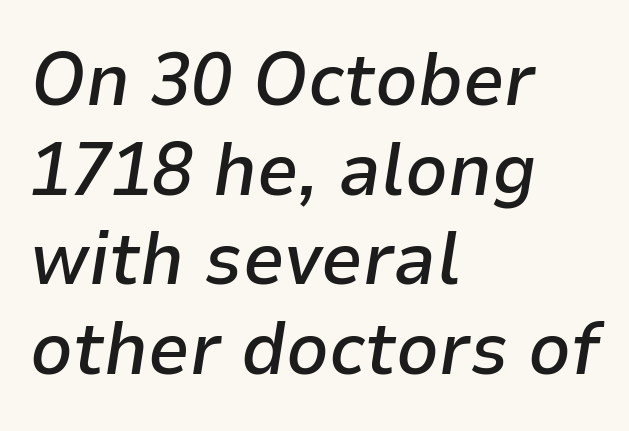
{"italic": "yes", "lean": "right", "slant_degrees": 9, "bold": "semi", "weight": "semibold", "width": "normal", "stroke_contrast": "low", "x_height": "medium", "monospaced": "no", "underline": "no", "align": "left", "line_spacing_ratio": 1.21, "letter_spacing": "normal", "letter_spacing_em": 0.0, "glyph_px": 74}
